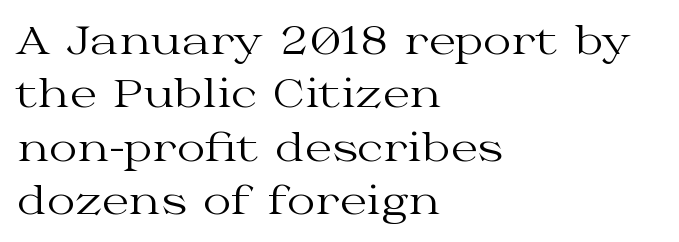
The image shows 39 px regular-weight, wide serif type, upright; set left-aligned, normal line spacing (1.37x), normal letter spacing, not underlined; medium stroke contrast and a medium x-height.
